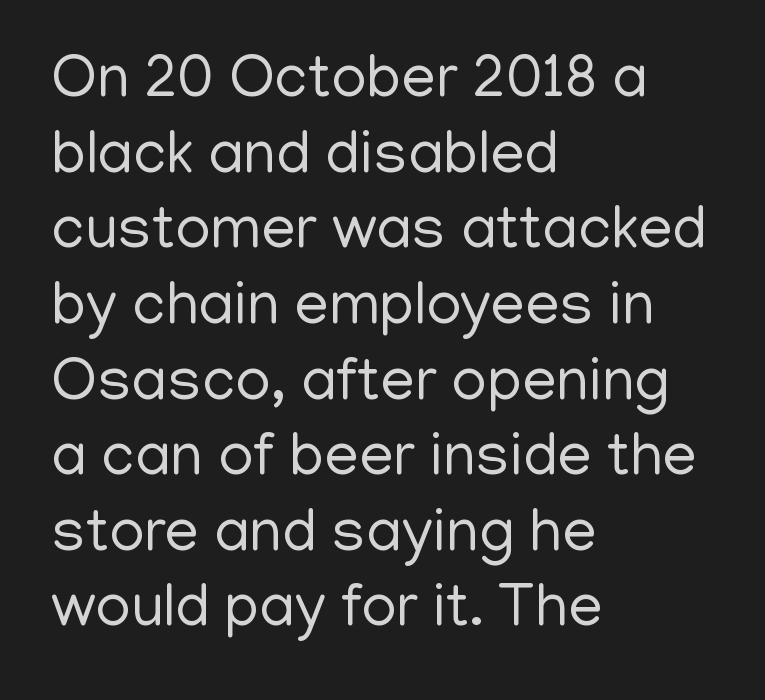
{"serif": "no", "italic": "no", "bold": "no", "weight": "regular", "width": "normal", "stroke_contrast": "low", "x_height": "medium", "monospaced": "no", "underline": "no", "align": "left", "line_spacing_ratio": 1.24, "letter_spacing": "normal", "letter_spacing_em": 0.0, "glyph_px": 61}
